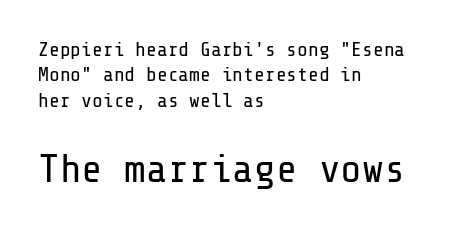
The font is comparable to plain body text, perhaps lighter. Note: smaller setting up top, larger setting below. This is sans-serif lettering, the kind often seen on screens and signage. Whoever set this chose a conventional vertical rhythm. Tracking value appears to be zero — textbook default spacing. Does the lettering tilt? It doesn't — this is upright.
